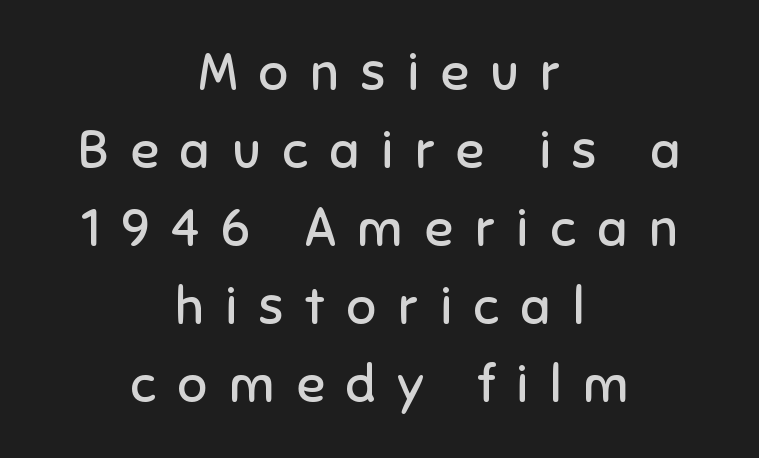
{"serif": "no", "italic": "no", "bold": "no", "weight": "regular", "width": "normal", "stroke_contrast": "low", "x_height": "medium", "monospaced": "no", "underline": "no", "align": "center", "line_spacing": "normal", "line_spacing_ratio": 1.5, "letter_spacing": "wide", "letter_spacing_em": 0.42, "glyph_px": 52}
